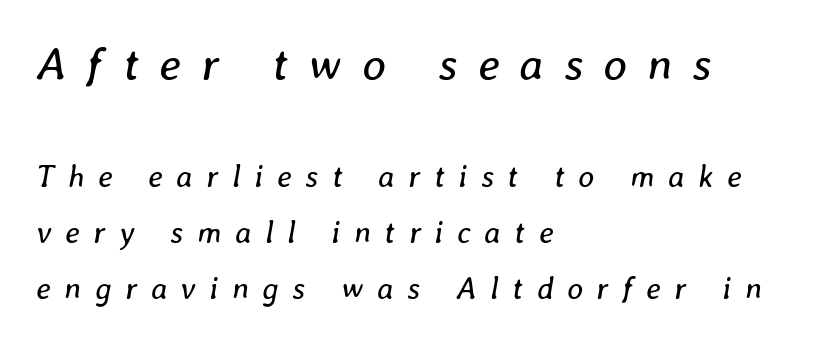
Q: Is the text bold? A: No.
Q: Is the text italic (slanted)? A: Yes, it leans right by about 8 degrees.
Q: Is the text underlined? A: No.
Q: How is the paragraph aligned? A: Left-aligned.
Q: Is the spacing between letters normal or unusually wide? A: Unusually wide.
Q: Which block of text is set in a larger size, the first (top) or the second (bottom)? A: The first (top) one.
Q: Width (condensed, normal, or wide)? A: Normal.
Q: Stroke contrast? A: Low.
Q: x-height? A: Medium.
Q: Monospaced? A: No.
